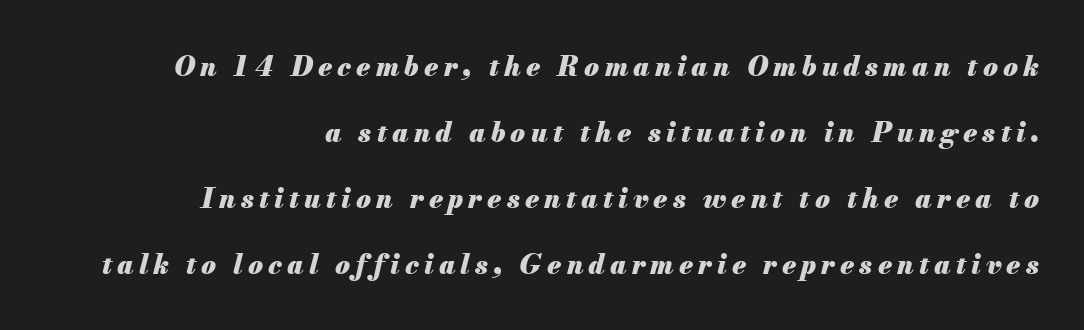
Q: Is the text bold? A: Yes.
Q: Is the text italic (slanted)? A: Yes, it leans right by about 13 degrees.
Q: Is the text underlined? A: No.
Q: How is the paragraph aligned? A: Right-aligned.
Q: Is the spacing between lines tight, normal or loose? A: Loose.
